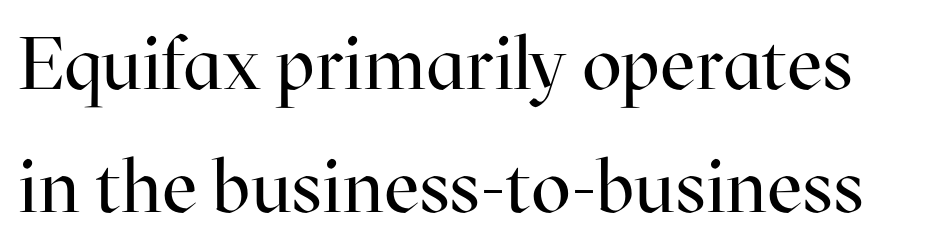
{"serif": "yes", "italic": "no", "bold": "no", "weight": "regular", "width": "normal", "stroke_contrast": "high", "x_height": "medium", "monospaced": "no", "underline": "no", "line_spacing": "normal", "line_spacing_ratio": 1.66, "letter_spacing": "normal", "letter_spacing_em": 0.0, "glyph_px": 74}
